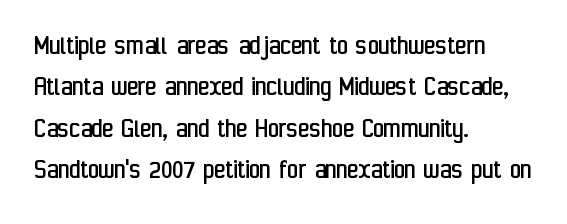
{"serif": "no", "italic": "no", "bold": "no", "weight": "regular", "width": "condensed", "stroke_contrast": "low", "x_height": "medium", "monospaced": "no", "underline": "no", "align": "left", "line_spacing": "normal", "line_spacing_ratio": 1.38, "letter_spacing": "normal", "letter_spacing_em": 0.0, "glyph_px": 30}
